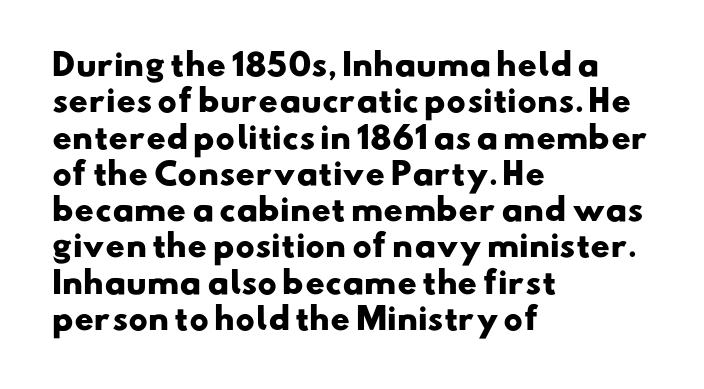
The image shows 30 px heavy, wide sans-serif type; set left-aligned, line spacing 1.21x, normal letter spacing, not underlined; low stroke contrast and a small x-height.
